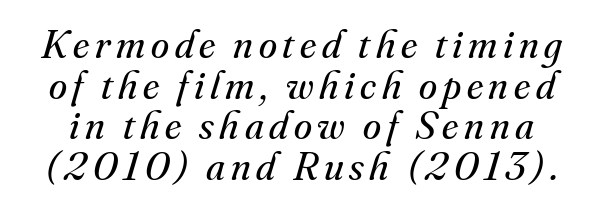
The image shows 41 px regular-weight serif type, italic (leaning right); set tight line spacing (0.99x), not underlined; medium stroke contrast and a small x-height.
